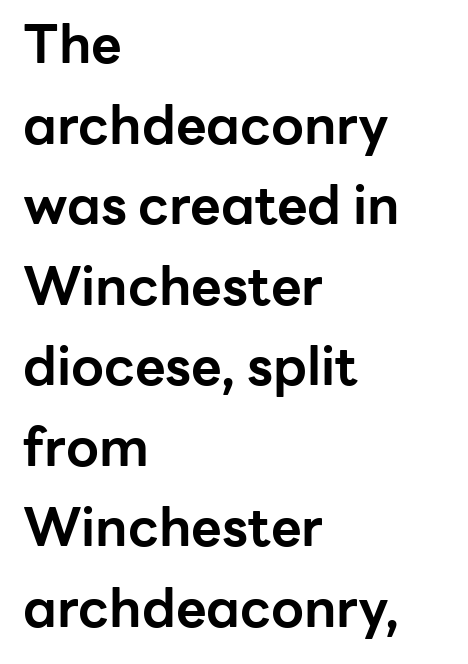
{"serif": "no", "italic": "no", "bold": "yes", "weight": "bold", "width": "normal", "stroke_contrast": "low", "x_height": "medium", "monospaced": "no", "underline": "no", "align": "left", "line_spacing": "normal", "line_spacing_ratio": 1.52, "letter_spacing": "normal", "letter_spacing_em": 0.0, "glyph_px": 53}
